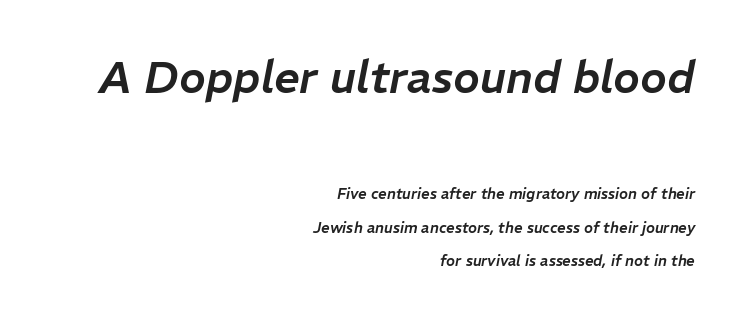
The image shows 45 px text type, italic (leaning right); set right-aligned, loose line spacing (2.23x), normal letter spacing, not underlined; the first (top) block is 3.0x larger; low stroke contrast and a medium x-height.
